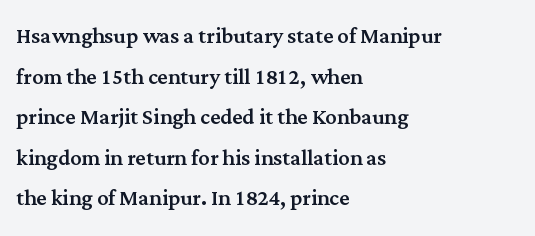
The image shows 28 px serif type, upright; set left-aligned, normal line spacing (1.45x), normal letter spacing, not underlined; medium stroke contrast and a medium x-height.
